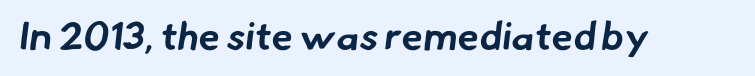
{"serif": "no", "bold": "yes", "weight": "bold", "width": "normal", "stroke_contrast": "low", "x_height": "small", "monospaced": "no", "underline": "no", "letter_spacing": "normal", "letter_spacing_em": 0.0, "glyph_px": 39}
